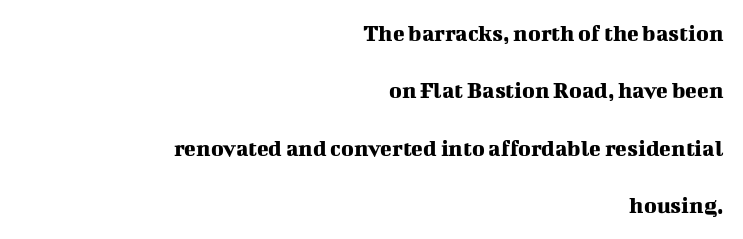
Q: Is the text italic (slanted)? A: No, it is upright.
Q: Is the text underlined? A: No.
Q: How is the paragraph aligned? A: Right-aligned.
Q: Is the spacing between letters normal or unusually wide? A: Normal.
Q: Is the spacing between lines tight, normal or loose? A: Loose.
